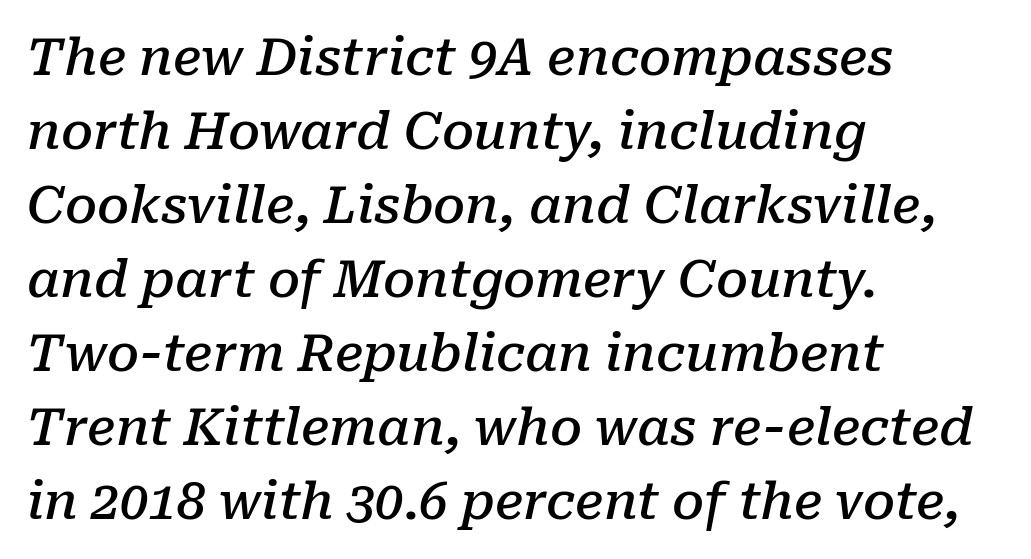
{"serif": "yes", "italic": "yes", "lean": "right", "slant_degrees": 10, "bold": "semi", "weight": "semibold", "width": "normal", "stroke_contrast": "low", "x_height": "medium", "monospaced": "no", "underline": "no", "align": "left", "line_spacing": "normal", "line_spacing_ratio": 1.45, "letter_spacing": "normal", "letter_spacing_em": 0.0, "glyph_px": 51}
